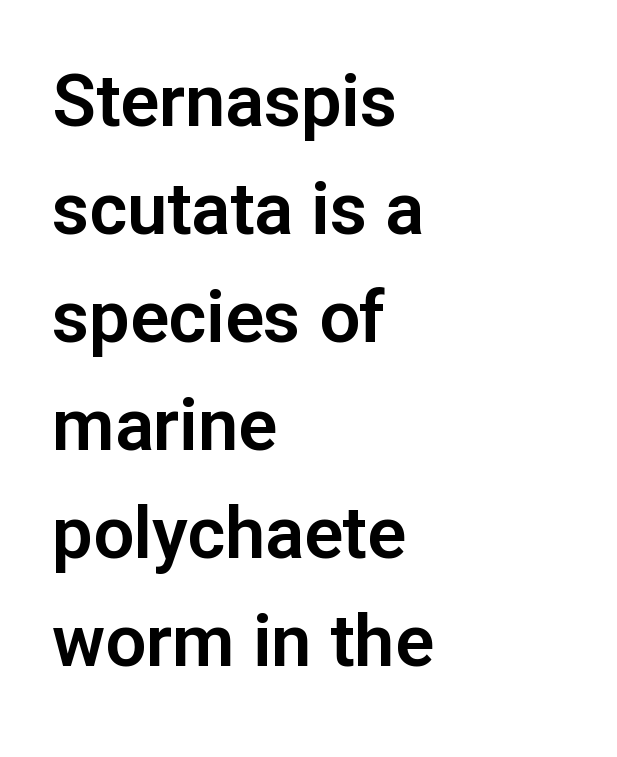
Q: Is the text italic (slanted)? A: No, it is upright.
Q: Is the typeface a serif or a sans-serif typeface? A: Sans-serif.
Q: Is the text underlined? A: No.
Q: How is the paragraph aligned? A: Left-aligned.
Q: Is the spacing between letters normal or unusually wide? A: Normal.
Q: Is the spacing between lines tight, normal or loose? A: Normal.
Q: Width (condensed, normal, or wide)? A: Normal.
Q: Stroke contrast? A: Low.
Q: x-height? A: Medium.
Q: Monospaced? A: No.
